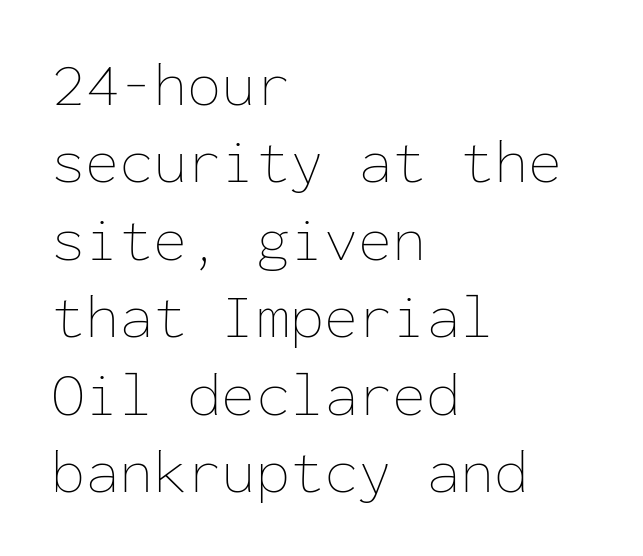
The image shows 62 px thin type, upright, monospaced; set left-aligned, normal line spacing (1.25x), normal letter spacing, not underlined; low stroke contrast and a medium x-height.
